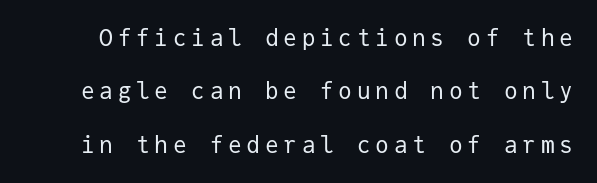
This rendering features lettering with no underline. These lines were composed using upright roman letters. Observe the wide spacing: letters keep a clear distance from each other. The block of text is sparse from top to bottom, with ample space between rows. Stems here are at most as thick as an everyday book face.
